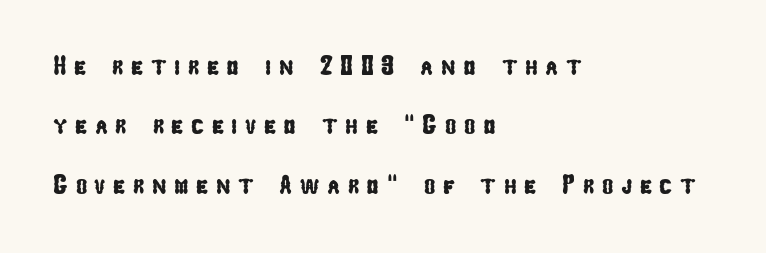
{"underline": "no", "align": "left", "line_spacing": "loose", "line_spacing_ratio": 2.2, "letter_spacing": "wide", "letter_spacing_em": 0.28, "glyph_px": 27}
